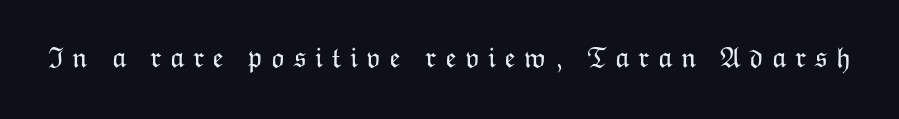
{"italic": "no", "bold": "no", "weight": "light", "width": "normal", "stroke_contrast": "low", "x_height": "medium", "monospaced": "no", "underline": "no", "letter_spacing": "wide", "letter_spacing_em": 0.29, "glyph_px": 29}
